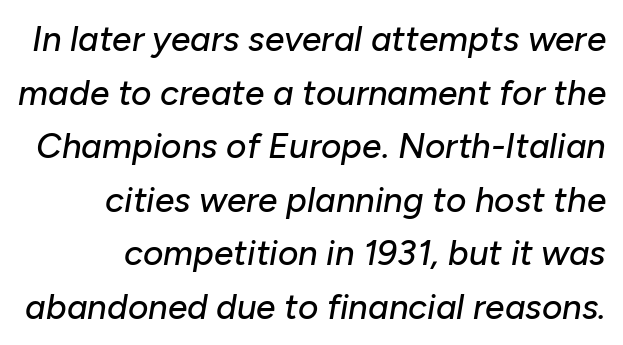
Q: Is the text italic (slanted)? A: Yes, it leans right by about 10 degrees.
Q: Is the text underlined? A: No.
Q: Is the spacing between letters normal or unusually wide? A: Normal.
Q: Is the spacing between lines tight, normal or loose? A: Normal.
Q: Width (condensed, normal, or wide)? A: Normal.
Q: Stroke contrast? A: Low.
Q: x-height? A: Medium.
Q: Monospaced? A: No.
